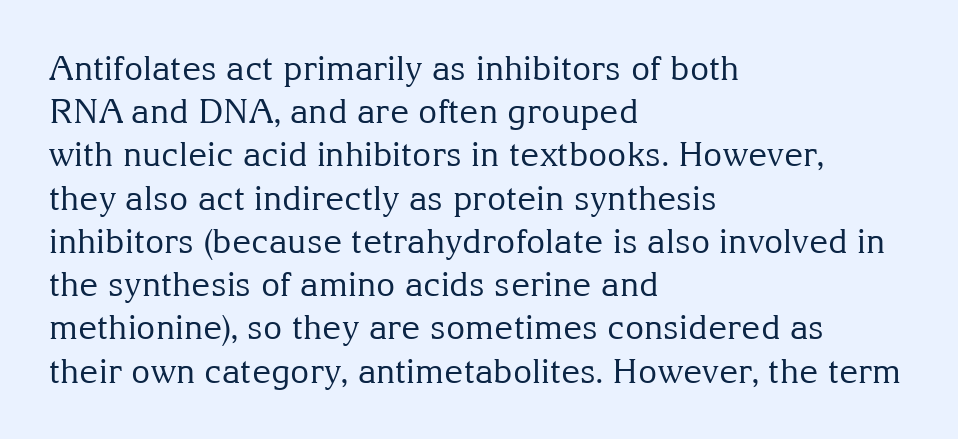
The image shows 33 px regular-weight serif type, upright; set left-aligned, normal line spacing (1.31x), normal letter spacing, not underlined; medium stroke contrast and a medium x-height.
